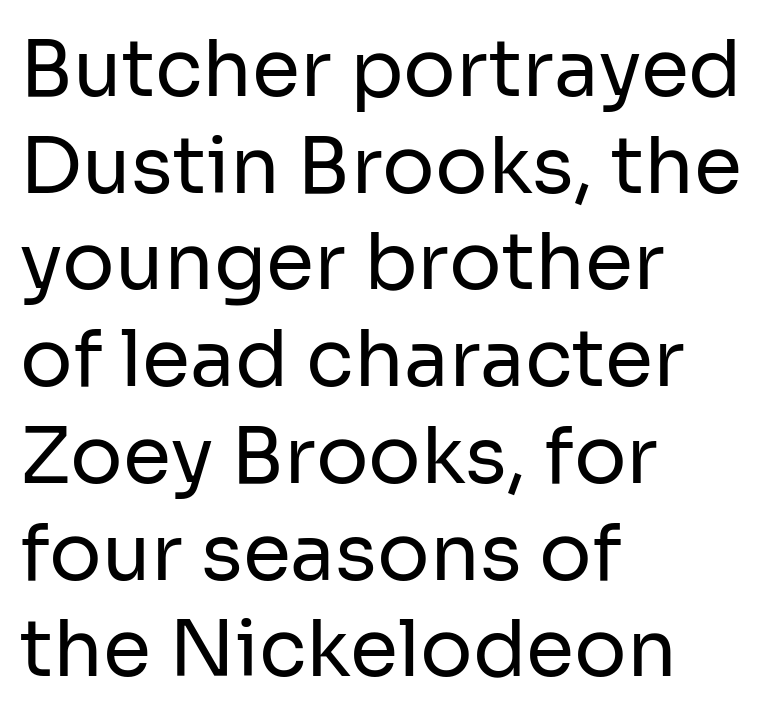
Q: Is the text bold? A: No.
Q: Is the text italic (slanted)? A: No, it is upright.
Q: Is the typeface a serif or a sans-serif typeface? A: Sans-serif.
Q: Is the text underlined? A: No.
Q: How is the paragraph aligned? A: Left-aligned.
Q: Is the spacing between letters normal or unusually wide? A: Normal.
Q: Width (condensed, normal, or wide)? A: Normal.
Q: Stroke contrast? A: Low.
Q: x-height? A: Medium.
Q: Monospaced? A: No.
